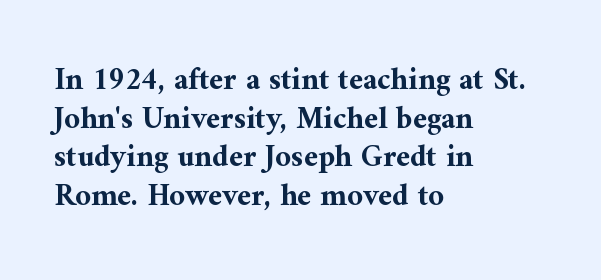
{"serif": "yes", "italic": "no", "bold": "yes", "weight": "bold", "width": "normal", "stroke_contrast": "medium", "x_height": "medium", "monospaced": "no", "underline": "no", "align": "left", "line_spacing": "normal", "line_spacing_ratio": 1.25, "letter_spacing": "normal", "letter_spacing_em": 0.0, "glyph_px": 31}
